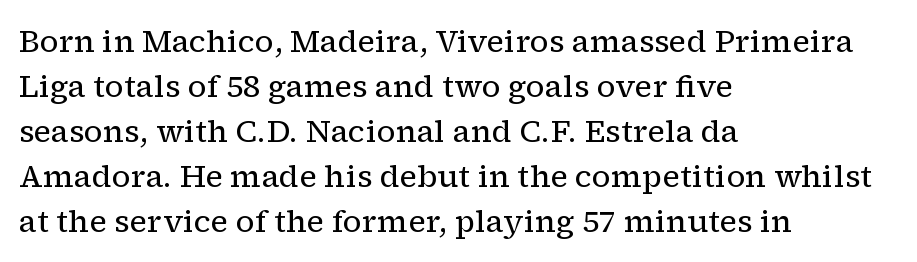
The passage shown is typed in a proportional face where columns would drift. The face used here is rendered with its standard letterfit. When letters stand straight like this, we call the style roman or upright. Heft: none added — not bold.
